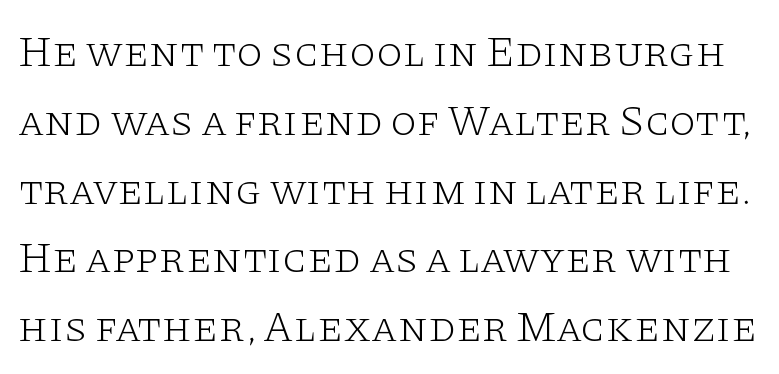
{"serif": "yes", "italic": "no", "bold": "no", "weight": "light", "width": "wide", "stroke_contrast": "low", "x_height": "large", "monospaced": "no", "underline": "no", "line_spacing": "normal", "line_spacing_ratio": 1.6, "letter_spacing": "normal", "letter_spacing_em": 0.0, "glyph_px": 43}
